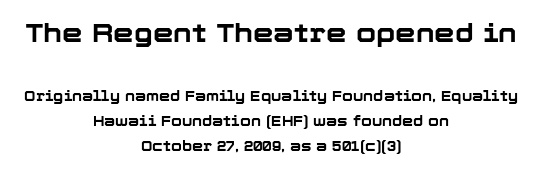
{"italic": "no", "bold": "yes", "underline": "no", "align": "center", "line_spacing_ratio": 1.8, "letter_spacing": "normal", "letter_spacing_em": 0.0, "larger_block": "first", "size_ratio": 1.86, "glyph_px": 26}
